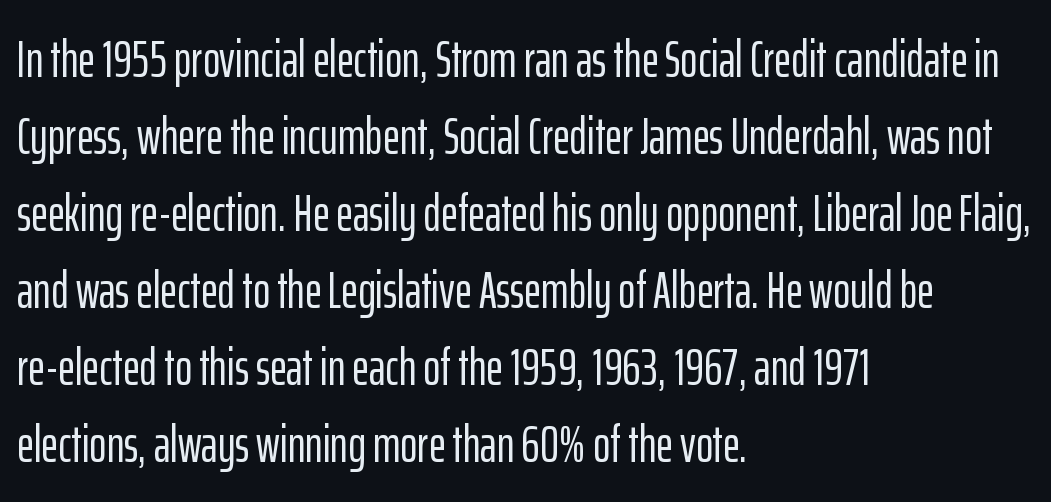
The image shows 52 px condensed sans-serif type, upright; set left-aligned, normal line spacing (1.48x), normal letter spacing, not underlined; low stroke contrast and a medium x-height.
